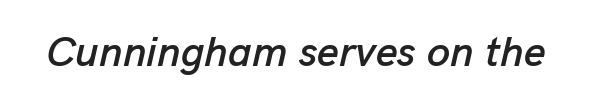
Here the designer chose a conventional face with non-uniform glyph widths. Observe the lean: these are italic letterforms. Words appear dense and cohesive because spacing is normal. Beneath every word, the page is bare.
